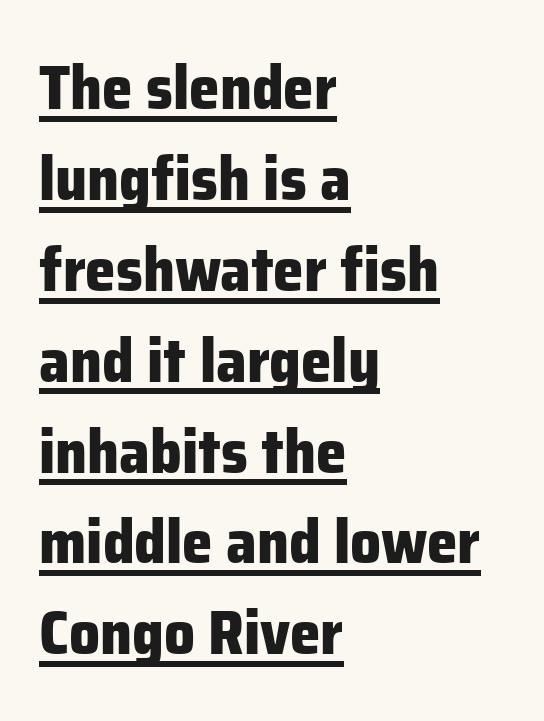
{"serif": "no", "italic": "no", "bold": "yes", "weight": "heavy", "width": "normal", "stroke_contrast": "low", "x_height": "medium", "monospaced": "no", "underline": "yes", "align": "left", "line_spacing": "normal", "line_spacing_ratio": 1.49, "letter_spacing": "normal", "letter_spacing_em": 0.0, "glyph_px": 61}
